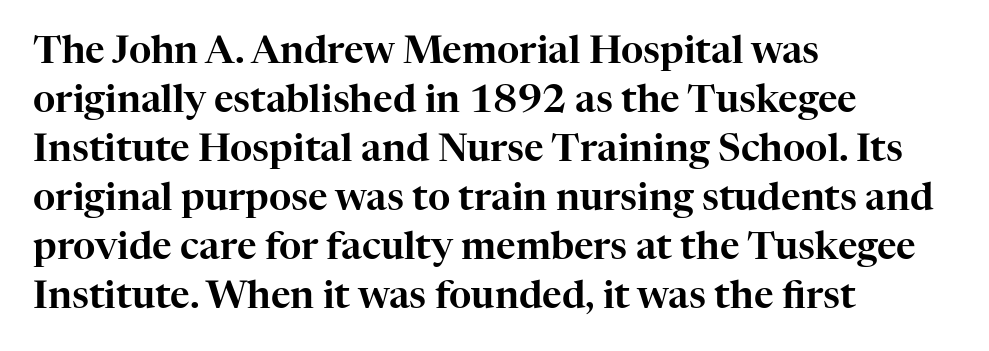
Nobody touched the tracking dial on this one. The font's upright variant was chosen for this text. Alignment: flush left. Type without underlining. Observe the serifs anchoring each vertical stroke in this sample. Proportional: the letters do not fall into vertical columns.
